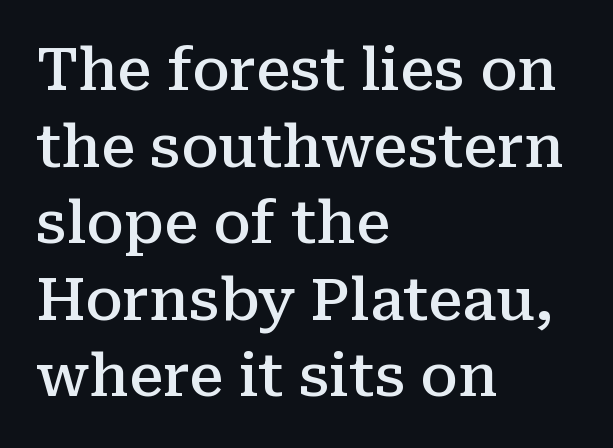
Q: Is the text bold? A: Semi-bold.
Q: Is the text italic (slanted)? A: No, it is upright.
Q: Is the typeface a serif or a sans-serif typeface? A: Serif.
Q: Is the text underlined? A: No.
Q: How is the paragraph aligned? A: Left-aligned.
Q: Is the spacing between letters normal or unusually wide? A: Normal.
Q: Is the spacing between lines tight, normal or loose? A: Normal.
Q: Width (condensed, normal, or wide)? A: Normal.
Q: Stroke contrast? A: Medium.
Q: x-height? A: Medium.
Q: Monospaced? A: No.
